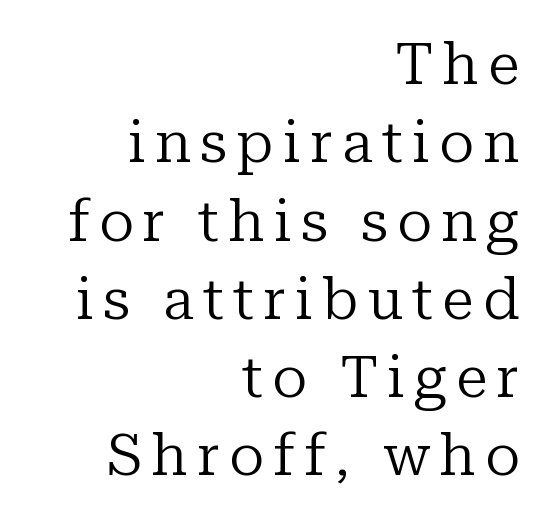
Q: Is the text bold? A: No.
Q: Is the text italic (slanted)? A: No, it is upright.
Q: Is the typeface a serif or a sans-serif typeface? A: Serif.
Q: Is the text underlined? A: No.
Q: How is the paragraph aligned? A: Right-aligned.
Q: Is the spacing between lines tight, normal or loose? A: Normal.
Q: Width (condensed, normal, or wide)? A: Normal.
Q: Stroke contrast? A: Low.
Q: x-height? A: Medium.
Q: Monospaced? A: No.
